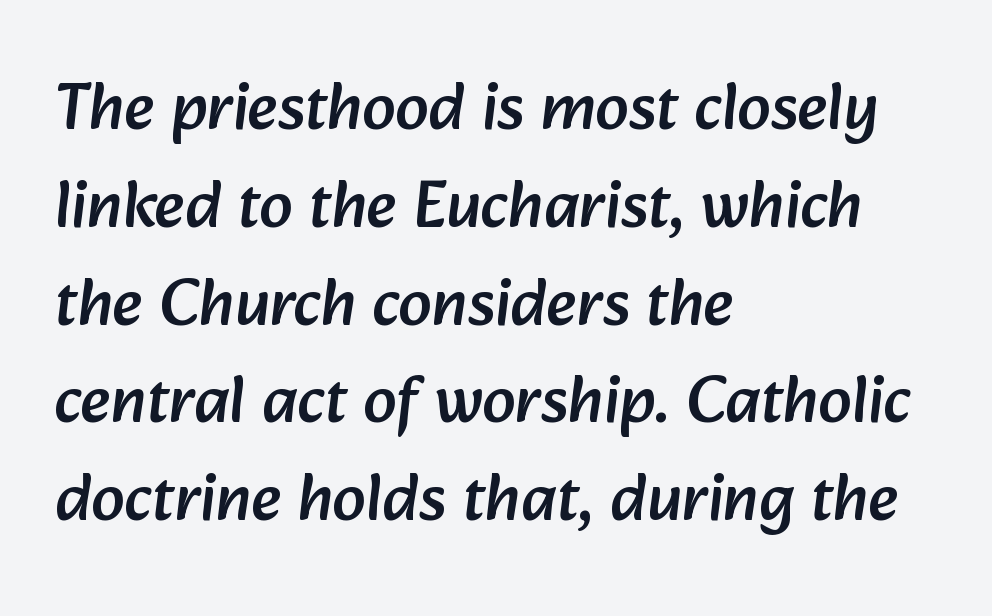
{"serif": "no", "width": "normal", "stroke_contrast": "low", "x_height": "medium", "monospaced": "no", "underline": "no", "align": "left", "line_spacing": "normal", "line_spacing_ratio": 1.46, "letter_spacing": "normal", "letter_spacing_em": 0.0, "glyph_px": 67}
